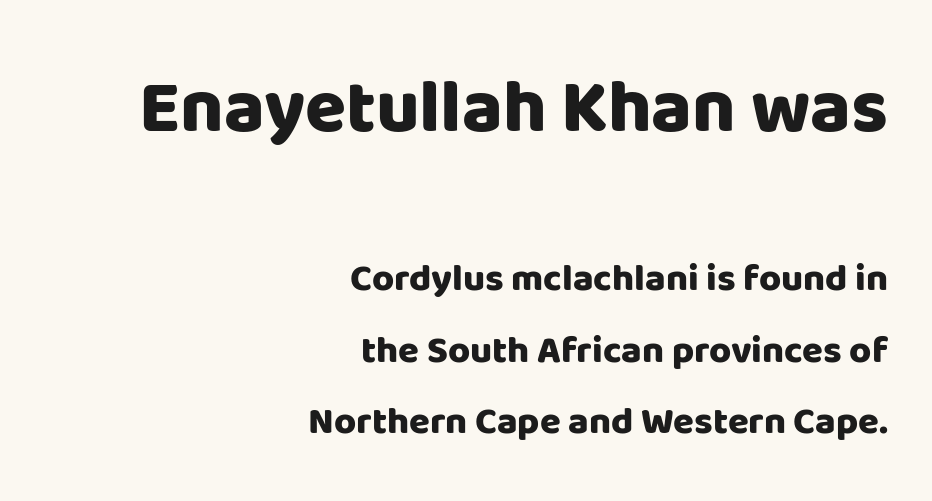
Q: Is the text bold? A: Yes.
Q: Is the text italic (slanted)? A: No, it is upright.
Q: Is the typeface a serif or a sans-serif typeface? A: Sans-serif.
Q: Is the text underlined? A: No.
Q: How is the paragraph aligned? A: Right-aligned.
Q: Is the spacing between letters normal or unusually wide? A: Normal.
Q: Which block of text is set in a larger size, the first (top) or the second (bottom)? A: The first (top) one.
Q: Width (condensed, normal, or wide)? A: Normal.
Q: Stroke contrast? A: Low.
Q: x-height? A: Large.
Q: Monospaced? A: No.
